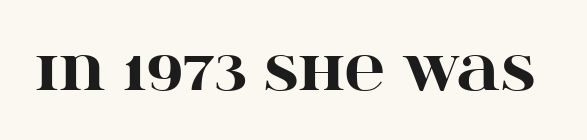
{"serif": "yes", "italic": "no", "bold": "yes", "weight": "heavy", "width": "wide", "stroke_contrast": "high", "x_height": "large", "monospaced": "no", "underline": "no", "letter_spacing": "normal", "letter_spacing_em": 0.0, "glyph_px": 55}
